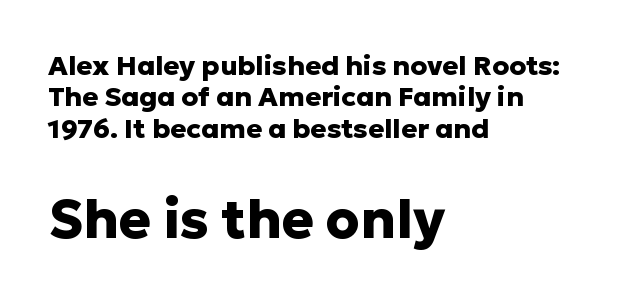
{"serif": "no", "italic": "no", "bold": "yes", "weight": "heavy", "width": "normal", "stroke_contrast": "low", "x_height": "medium", "monospaced": "no", "underline": "no", "align": "left", "line_spacing_ratio": 1.16, "letter_spacing": "normal", "letter_spacing_em": 0.0, "larger_block": "second", "size_ratio": 2.0, "glyph_px": 54}
